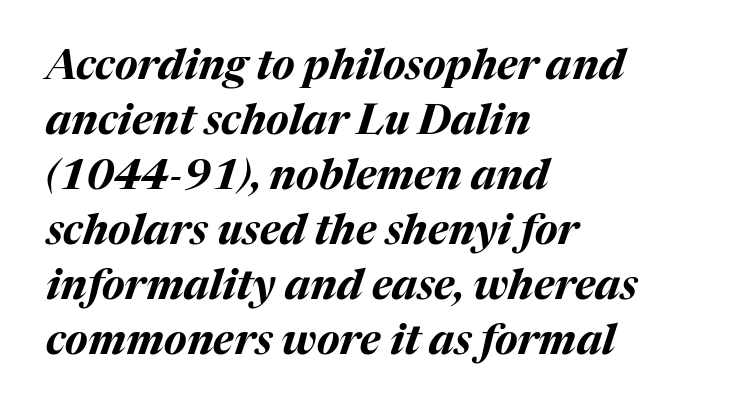
{"italic": "yes", "lean": "right", "slant_degrees": 17, "bold": "yes", "weight": "bold", "width": "normal", "stroke_contrast": "medium", "x_height": "medium", "monospaced": "no", "underline": "no", "align": "left", "line_spacing": "normal", "line_spacing_ratio": 1.31, "letter_spacing": "normal", "letter_spacing_em": 0.0, "glyph_px": 42}
